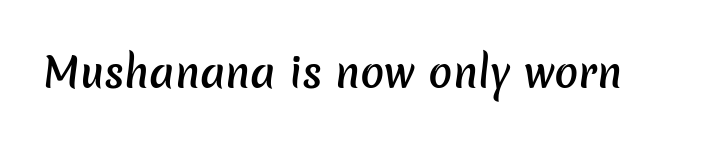
{"serif": "no", "bold": "semi", "weight": "semibold", "width": "normal", "stroke_contrast": "low", "x_height": "medium", "monospaced": "no", "underline": "no", "letter_spacing": "normal", "letter_spacing_em": 0.0, "glyph_px": 40}
